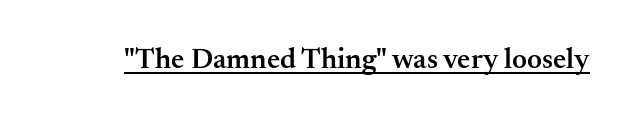
Q: Is the text bold? A: Semi-bold.
Q: Is the text italic (slanted)? A: No, it is upright.
Q: Is the typeface a serif or a sans-serif typeface? A: Serif.
Q: Is the text underlined? A: Yes.
Q: Is the spacing between letters normal or unusually wide? A: Normal.
Q: Width (condensed, normal, or wide)? A: Normal.
Q: Stroke contrast? A: Medium.
Q: x-height? A: Small.
Q: Monospaced? A: No.
